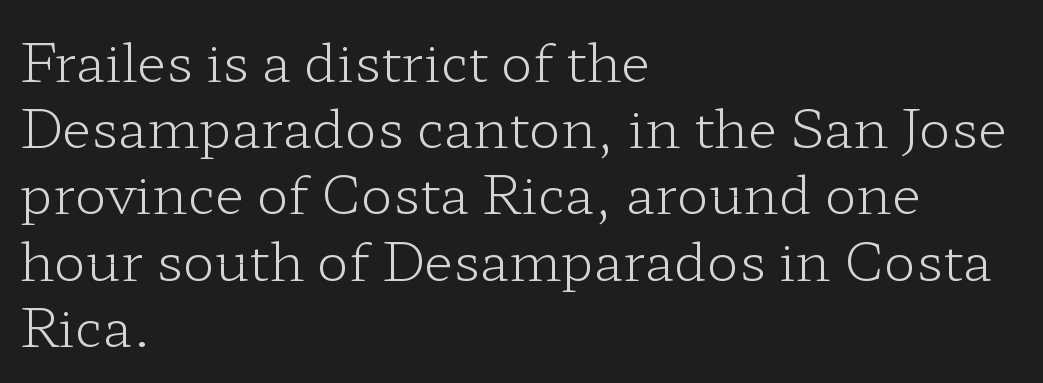
{"serif": "yes", "italic": "no", "bold": "no", "weight": "light", "width": "wide", "stroke_contrast": "low", "x_height": "medium", "monospaced": "no", "underline": "no", "align": "left", "line_spacing": "normal", "line_spacing_ratio": 1.25, "letter_spacing": "normal", "letter_spacing_em": 0.0, "glyph_px": 53}
